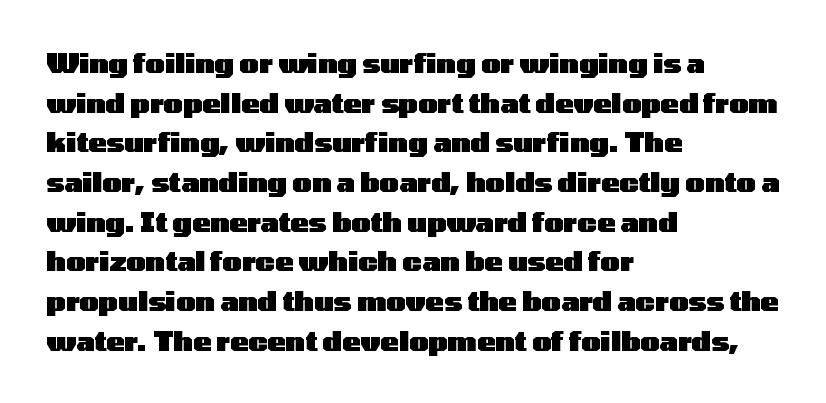
{"italic": "no", "bold": "yes", "underline": "no", "align": "left", "line_spacing": "normal", "line_spacing_ratio": 1.47, "letter_spacing": "normal", "letter_spacing_em": 0.0, "glyph_px": 27}
